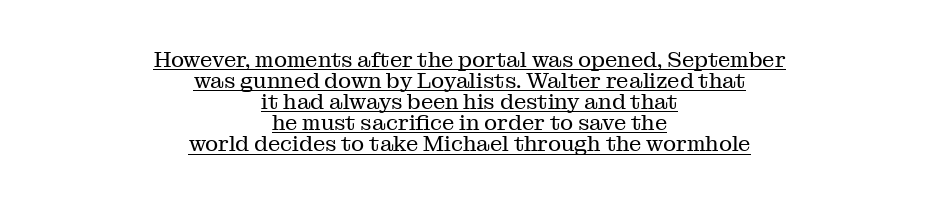
Q: Is the text bold? A: No.
Q: Is the text italic (slanted)? A: No, it is upright.
Q: Is the text underlined? A: Yes.
Q: How is the paragraph aligned? A: Centered.
Q: Is the spacing between letters normal or unusually wide? A: Normal.
Q: Is the spacing between lines tight, normal or loose? A: Tight.
